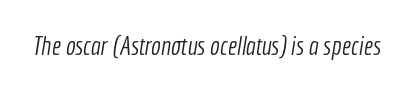
{"bold": "no", "underline": "no", "letter_spacing": "normal", "letter_spacing_em": 0.0, "glyph_px": 26}
